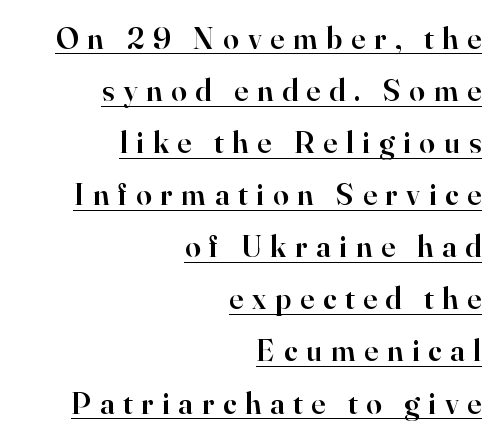
Casual observation: everything's shoved over to the right. Here the designer chose a conventional face with non-uniform glyph widths. Characters remain perfectly vertical along every line. Vertical spacing — default. The tracking jumps out immediately: characters are airy and widely separated.
